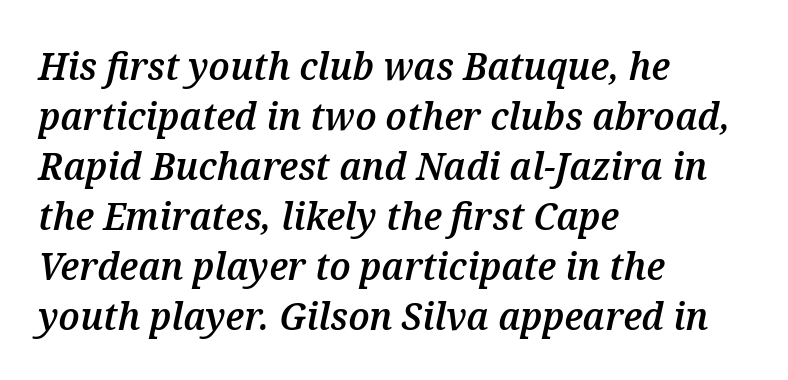
{"italic": "yes", "lean": "right", "slant_degrees": 12, "bold": "semi", "weight": "semibold", "width": "normal", "stroke_contrast": "medium", "x_height": "medium", "monospaced": "no", "underline": "no", "align": "left", "line_spacing": "normal", "line_spacing_ratio": 1.28, "letter_spacing": "normal", "letter_spacing_em": 0.0, "glyph_px": 39}
